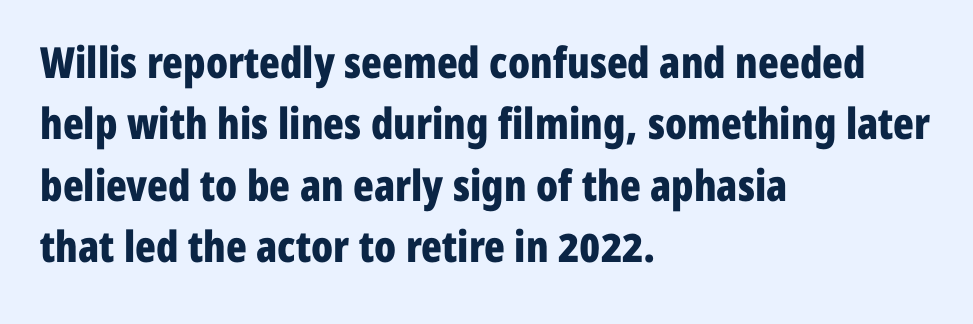
Do the letters lean? They stand straight. The words here are not underlined. Students, this is bold: see how much ink each stroke carries. Reading down the column, the eye jumps a familiar distance to each next line. Horizontal alignment here is leftward, the default for most running prose. Think of a printed novel: that variable character pitch is what you see here.
